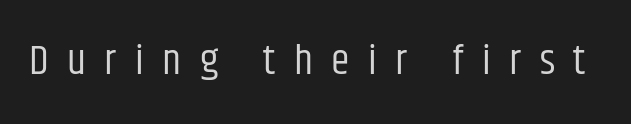
Q: Is the text bold? A: No.
Q: Is the text italic (slanted)? A: No, it is upright.
Q: Is the typeface a serif or a sans-serif typeface? A: Sans-serif.
Q: Is the text underlined? A: No.
Q: Is the spacing between letters normal or unusually wide? A: Unusually wide.
Q: Width (condensed, normal, or wide)? A: Condensed.
Q: Stroke contrast? A: Low.
Q: x-height? A: Large.
Q: Monospaced? A: No.
